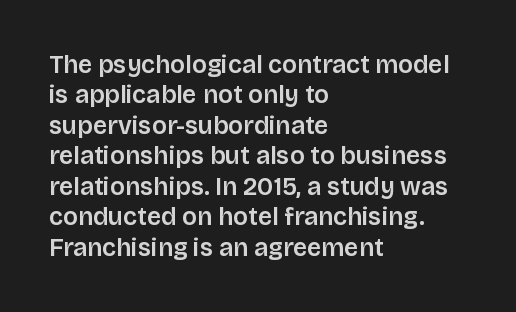
Q: Is the text bold? A: Semi-bold.
Q: Is the text italic (slanted)? A: No, it is upright.
Q: Is the text underlined? A: No.
Q: How is the paragraph aligned? A: Left-aligned.
Q: Is the spacing between letters normal or unusually wide? A: Normal.
